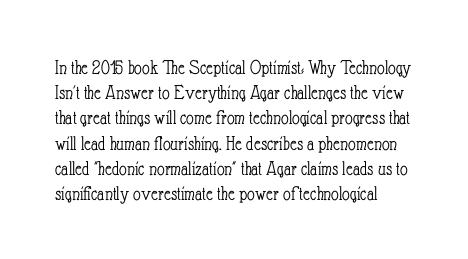
{"italic": "no", "bold": "no", "underline": "no", "line_spacing_ratio": 1.2, "letter_spacing": "normal", "letter_spacing_em": 0.0, "glyph_px": 21}
